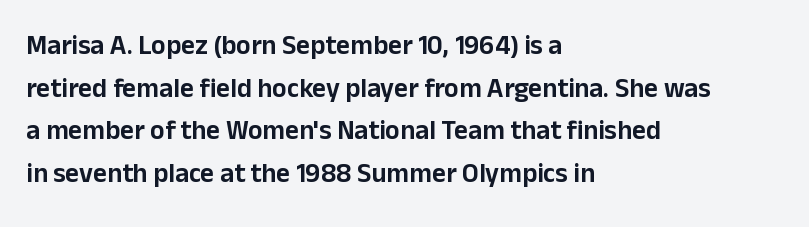
The image shows 27 px text type, upright; set left-aligned, normal line spacing (1.58x), normal letter spacing, not underlined.
